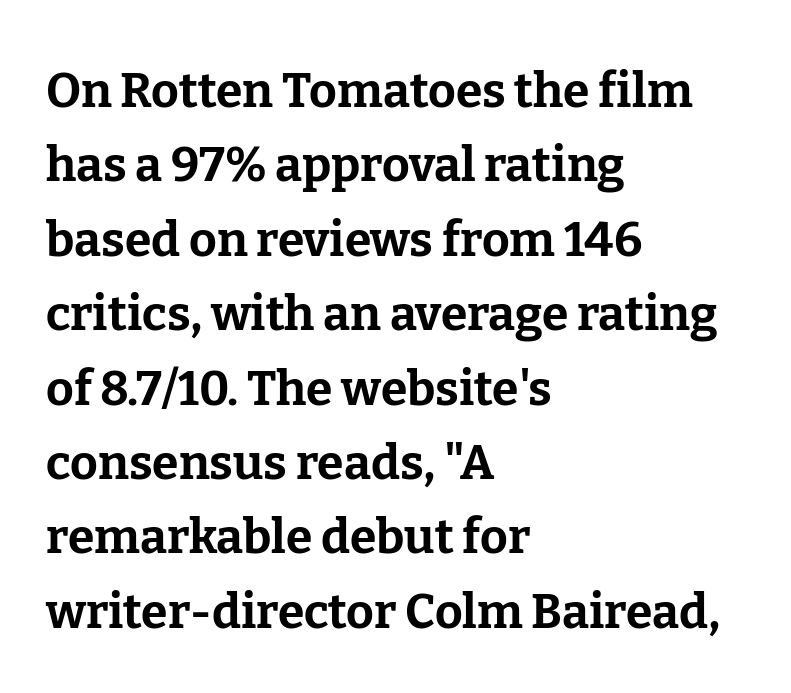
The image shows 48 px bold serif type, upright; set left-aligned, normal line spacing (1.55x), normal letter spacing, not underlined; low stroke contrast and a medium x-height.
